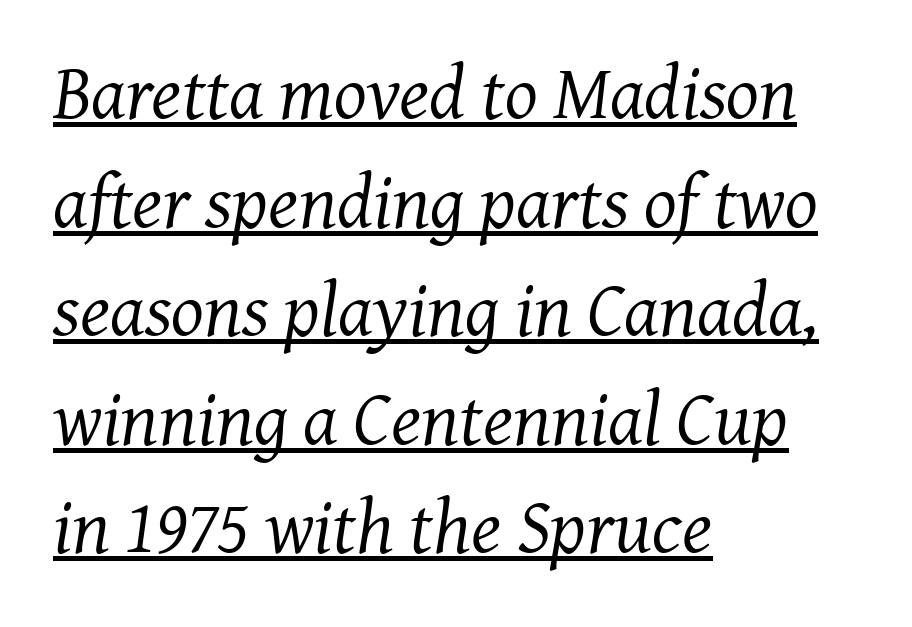
The image shows 77 px regular-weight serif type, italic (leaning right); set left-aligned, normal line spacing (1.41x), normal letter spacing, underlined; medium stroke contrast and a medium x-height.
